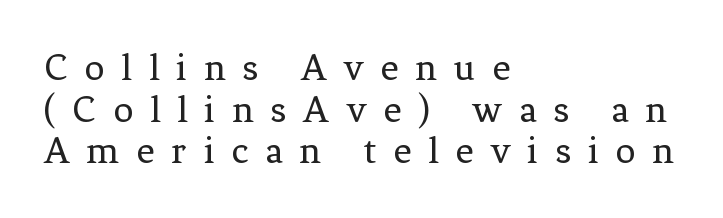
The image shows 40 px regular-weight serif type, upright; set left-aligned, tight line spacing (1.04x), unusually wide letter spacing (+0.42 em), not underlined; low stroke contrast and a medium x-height.
